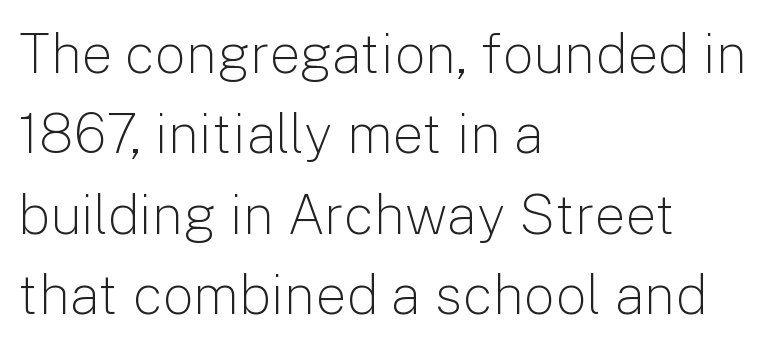
Here the glyphs are tracked normally, forming tight word shapes. On a weight scale, this lands at 450 or below. Each line starts at the same left margin while the right side varies. The zone under the glyphs is completely vacant. Think of a printed novel: that variable character pitch is what you see here. Are there feet on the stems? There aren't — it's a sans.
